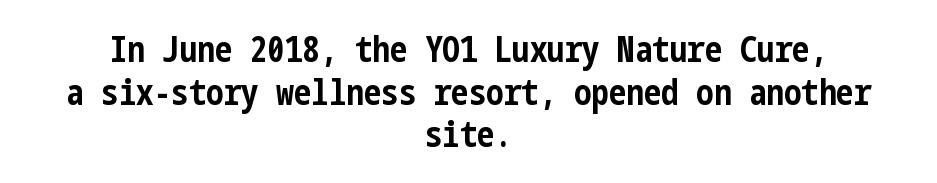
Q: Is the text bold? A: Yes.
Q: Is the text italic (slanted)? A: No, it is upright.
Q: Is the typeface a serif or a sans-serif typeface? A: Sans-serif.
Q: Is the text underlined? A: No.
Q: How is the paragraph aligned? A: Centered.
Q: Is the spacing between letters normal or unusually wide? A: Normal.
Q: Width (condensed, normal, or wide)? A: Condensed.
Q: Stroke contrast? A: Low.
Q: x-height? A: Medium.
